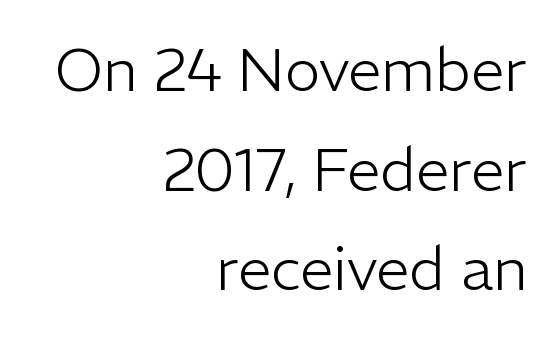
{"serif": "no", "italic": "no", "bold": "no", "weight": "light", "width": "normal", "stroke_contrast": "low", "x_height": "medium", "monospaced": "no", "underline": "no", "align": "right", "line_spacing": "normal", "line_spacing_ratio": 1.66, "letter_spacing": "normal", "letter_spacing_em": 0.0, "glyph_px": 60}
